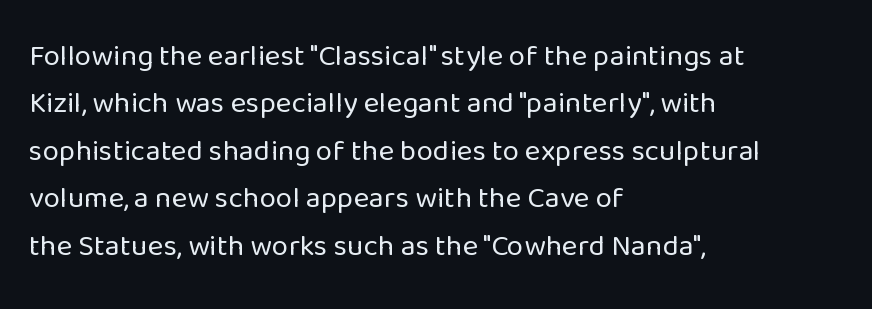
The image shows 30 px regular-weight sans-serif type, upright; set left-aligned, normal line spacing (1.58x), normal letter spacing, not underlined; low stroke contrast and a medium x-height.
